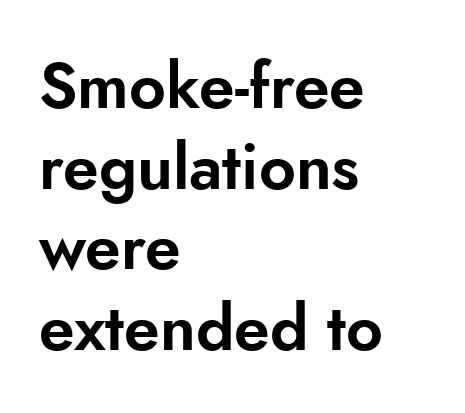
Q: Is the text italic (slanted)? A: No, it is upright.
Q: Is the typeface a serif or a sans-serif typeface? A: Sans-serif.
Q: Is the text underlined? A: No.
Q: How is the paragraph aligned? A: Left-aligned.
Q: Is the spacing between letters normal or unusually wide? A: Normal.
Q: Is the spacing between lines tight, normal or loose? A: Normal.
Q: Width (condensed, normal, or wide)? A: Normal.
Q: Stroke contrast? A: Low.
Q: x-height? A: Small.
Q: Monospaced? A: No.
